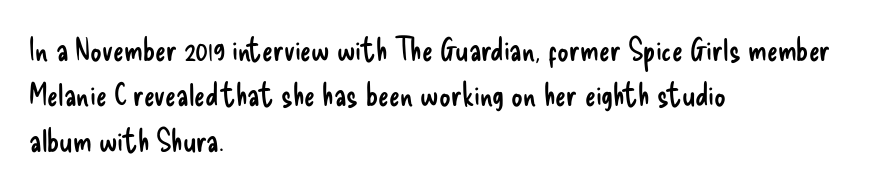
{"serif": "no", "italic": "no", "bold": "no", "weight": "regular", "width": "condensed", "stroke_contrast": "low", "x_height": "small", "monospaced": "no", "underline": "no", "align": "left", "line_spacing": "normal", "line_spacing_ratio": 1.42, "letter_spacing": "normal", "letter_spacing_em": 0.0, "glyph_px": 32}
